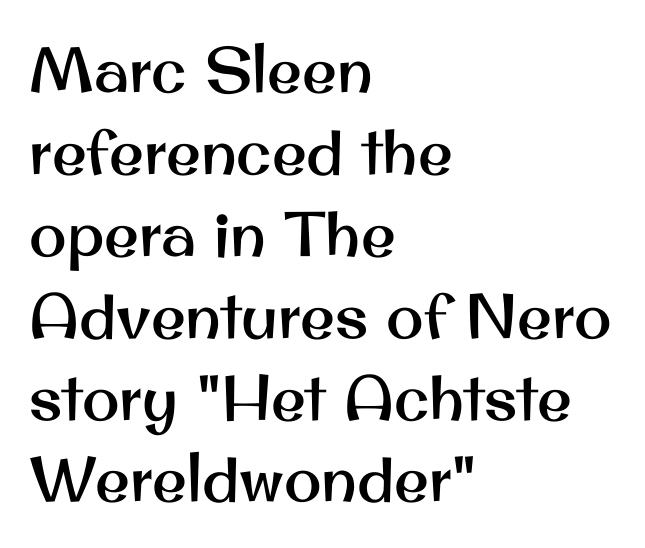
Typographically, this falls in the sans-serif category. Only glyphs here, with clear space below each row. There is no visible air inserted between adjacent glyphs. All the whitespace from short lines collects on the right. Think of a printed novel: that variable character pitch is what you see here. What's the leading like? Ordinary, nothing unusual.
